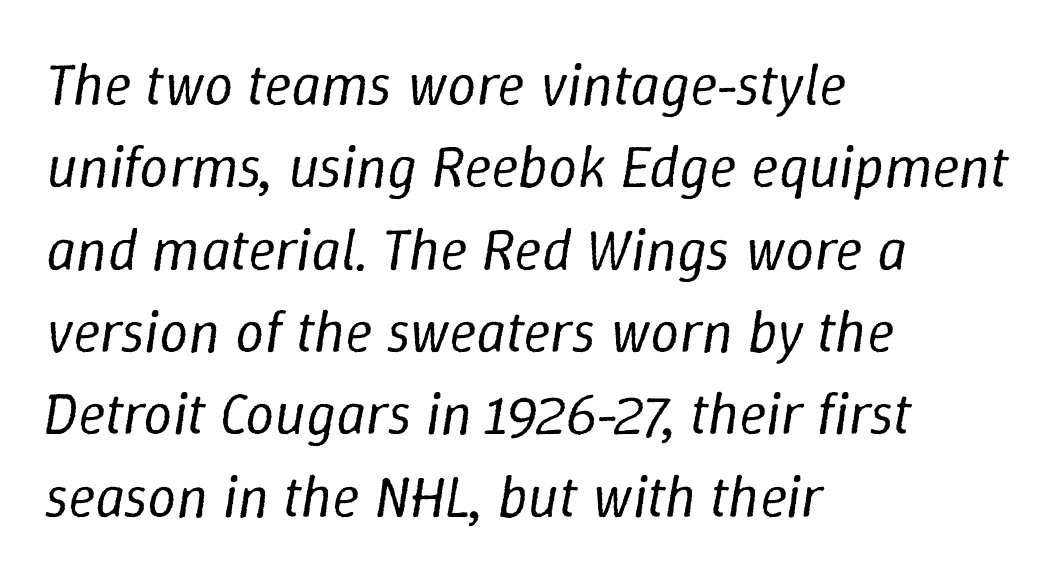
{"italic": "yes", "lean": "right", "slant_degrees": 9, "bold": "no", "weight": "regular", "width": "normal", "stroke_contrast": "low", "x_height": "medium", "monospaced": "no", "underline": "no", "align": "left", "line_spacing": "normal", "line_spacing_ratio": 1.42, "letter_spacing": "normal", "letter_spacing_em": 0.0, "glyph_px": 58}
